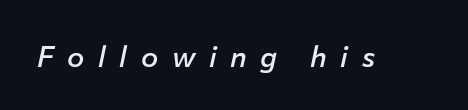
Q: Is the text bold? A: Semi-bold.
Q: Is the text italic (slanted)? A: Yes, it leans right by about 12 degrees.
Q: Is the text underlined? A: No.
Q: Is the spacing between letters normal or unusually wide? A: Unusually wide.
Q: Width (condensed, normal, or wide)? A: Normal.
Q: Stroke contrast? A: Low.
Q: x-height? A: Medium.
Q: Monospaced? A: No.
